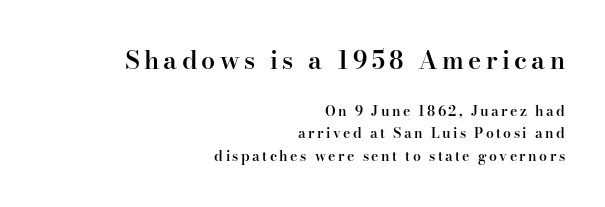
Q: Is the text bold? A: Semi-bold.
Q: Is the text italic (slanted)? A: No, it is upright.
Q: Is the text underlined? A: No.
Q: How is the paragraph aligned? A: Right-aligned.
Q: Is the spacing between lines tight, normal or loose? A: Normal.
Q: Which block of text is set in a larger size, the first (top) or the second (bottom)? A: The first (top) one.
